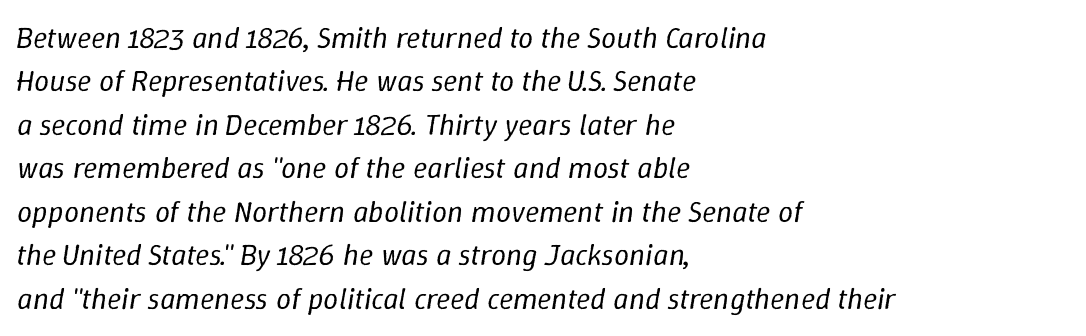
Looks like regular typesetting: each glyph gets only the width it needs. The paragraph has a hard left edge and a soft right edge. Weight class: somewhere from thin through regular. Plain, unruled lines of type. Is there much room between lines? A standard amount, neither cramped nor airy. Is the type slanted? Yes — the strokes lean at a clear angle.
